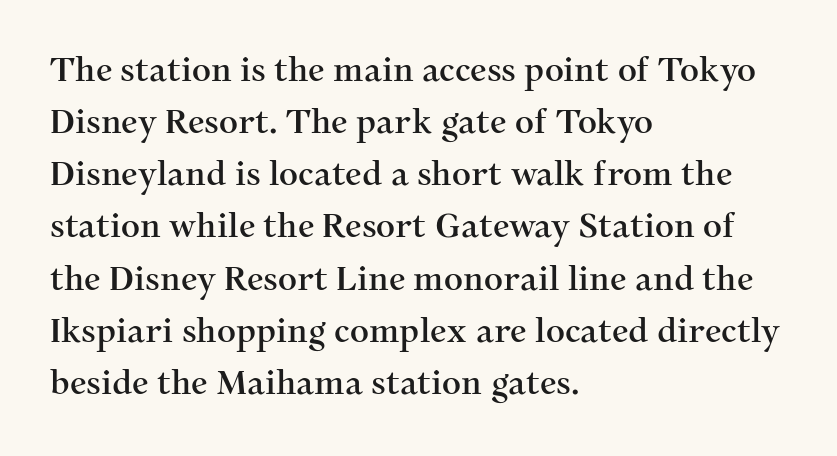
{"serif": "yes", "italic": "no", "width": "normal", "stroke_contrast": "medium", "x_height": "medium", "monospaced": "no", "underline": "no", "align": "left", "line_spacing": "normal", "line_spacing_ratio": 1.58, "letter_spacing": "normal", "letter_spacing_em": 0.0, "glyph_px": 33}
